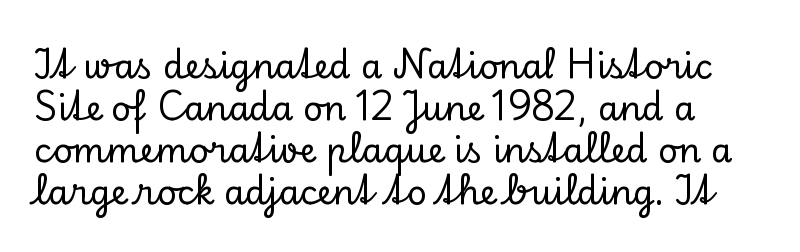
Q: Is the text italic (slanted)? A: No, it is upright.
Q: Is the text underlined? A: No.
Q: Is the spacing between letters normal or unusually wide? A: Normal.
Q: Width (condensed, normal, or wide)? A: Normal.
Q: Stroke contrast? A: Low.
Q: x-height? A: Small.
Q: Monospaced? A: No.
